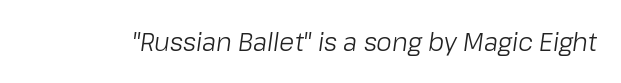
Q: Is the text bold? A: No.
Q: Is the text italic (slanted)? A: Yes, it leans right by about 8 degrees.
Q: Is the text underlined? A: No.
Q: Is the spacing between letters normal or unusually wide? A: Normal.
